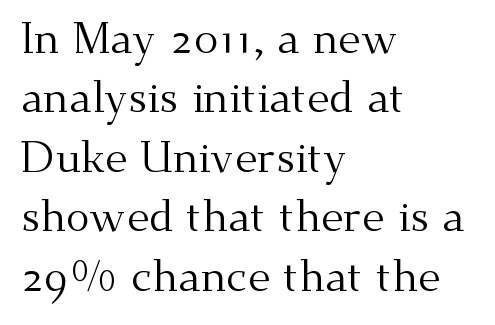
{"serif": "yes", "italic": "no", "bold": "no", "weight": "regular", "width": "normal", "stroke_contrast": "medium", "x_height": "small", "monospaced": "no", "underline": "no", "align": "left", "line_spacing": "normal", "line_spacing_ratio": 1.35, "letter_spacing": "normal", "letter_spacing_em": 0.0, "glyph_px": 44}
